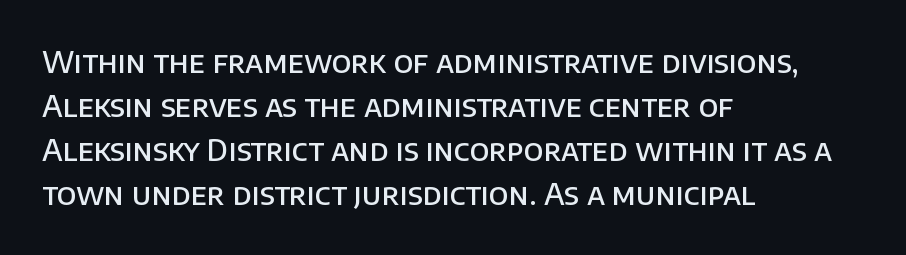
The image shows 30 px semibold sans-serif type, upright; set left-aligned, normal line spacing (1.47x), normal letter spacing, not underlined; low stroke contrast and a large x-height.
